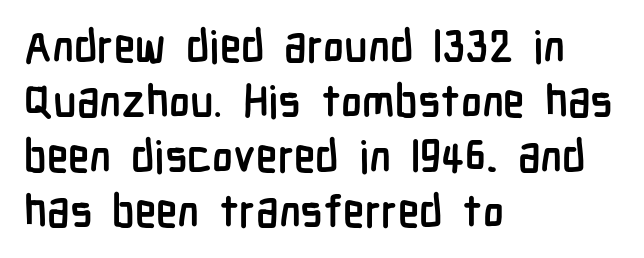
{"serif": "no", "italic": "no", "bold": "yes", "weight": "semibold", "width": "condensed", "stroke_contrast": "low", "x_height": "medium", "monospaced": "no", "underline": "no", "align": "left", "line_spacing": "normal", "line_spacing_ratio": 1.25, "letter_spacing": "normal", "letter_spacing_em": 0.0, "glyph_px": 44}
